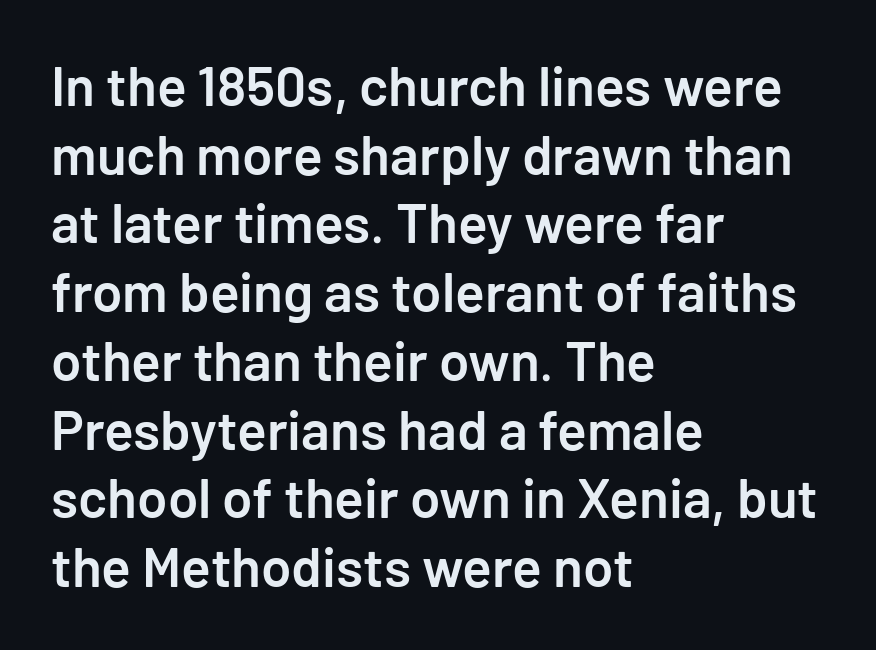
Q: Is the text bold? A: Semi-bold.
Q: Is the text italic (slanted)? A: No, it is upright.
Q: Is the typeface a serif or a sans-serif typeface? A: Sans-serif.
Q: Is the text underlined? A: No.
Q: How is the paragraph aligned? A: Left-aligned.
Q: Is the spacing between letters normal or unusually wide? A: Normal.
Q: Is the spacing between lines tight, normal or loose? A: Normal.
Q: Width (condensed, normal, or wide)? A: Normal.
Q: Stroke contrast? A: Low.
Q: x-height? A: Medium.
